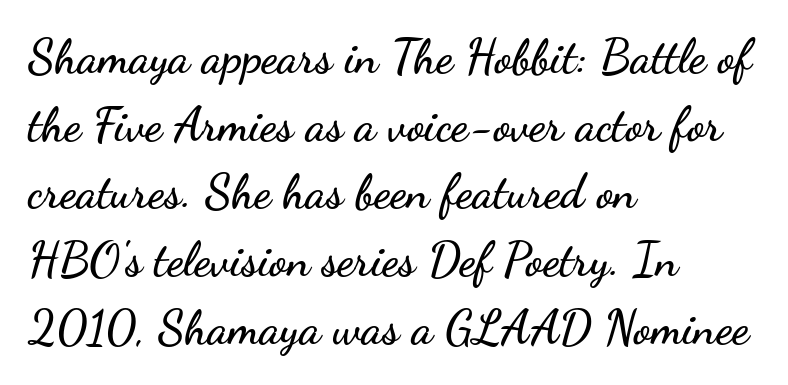
{"serif": "no", "width": "wide", "stroke_contrast": "low", "x_height": "small", "monospaced": "no", "underline": "no", "align": "left", "line_spacing": "normal", "line_spacing_ratio": 1.44, "letter_spacing": "normal", "letter_spacing_em": 0.0, "glyph_px": 47}
